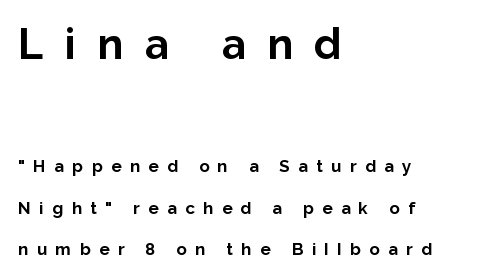
The setting favours the left margin, as ordinary paragraphs usually do. In terms of posture, this sample is upright. Does the leading feel generous? Absolutely, it's lavish. A bare baseline throughout the passage.
